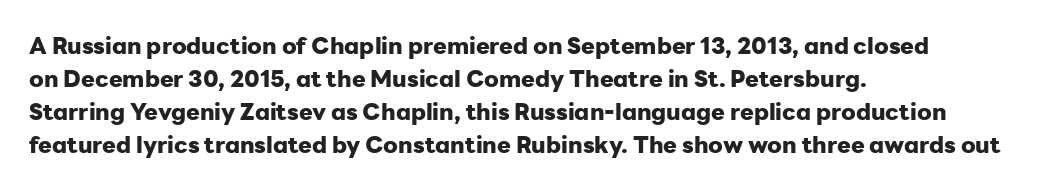
The image shows 23 px bold type, upright; set left-aligned, normal line spacing (1.44x), normal letter spacing, not underlined.
